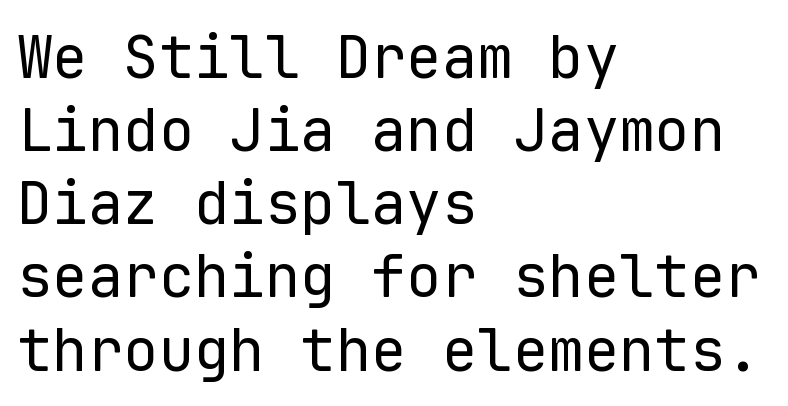
The image shows 59 px regular-weight sans-serif type, upright, monospaced; set left-aligned, line spacing 1.24x, normal letter spacing, not underlined; low stroke contrast and a medium x-height.
